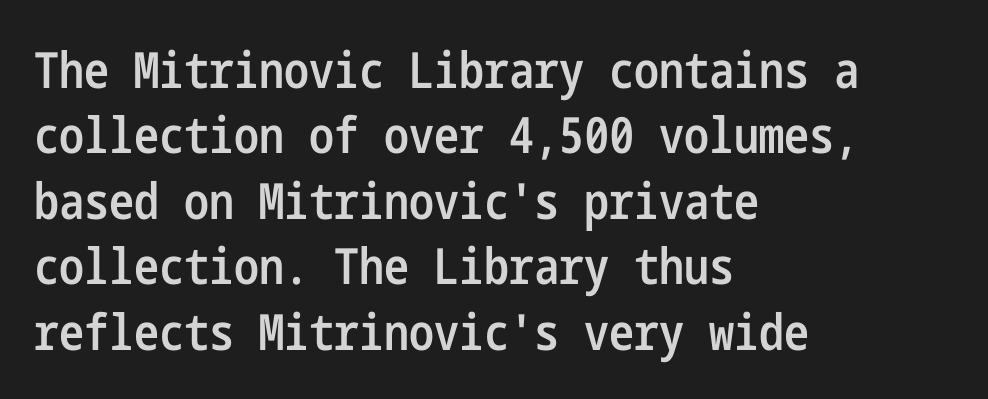
How are the letters spaced? Ordinarily, with no added tracking. All the whitespace from short lines collects on the right. The font family rendered here belongs to the sans-serif group. A bit beefed up — I'd call it semibold rather than bold. The leading is moderate, giving the passage an even texture. A clean baseline with only descenders dipping below it.
